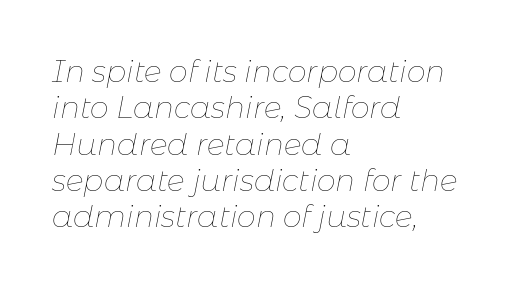
Q: Is the text bold? A: No.
Q: Is the text italic (slanted)? A: Yes, it leans right by about 11 degrees.
Q: Is the text underlined? A: No.
Q: How is the paragraph aligned? A: Left-aligned.
Q: Is the spacing between letters normal or unusually wide? A: Normal.
Q: Width (condensed, normal, or wide)? A: Normal.
Q: Stroke contrast? A: Low.
Q: x-height? A: Medium.
Q: Monospaced? A: No.
